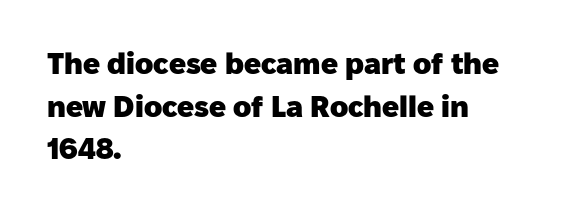
{"serif": "no", "italic": "no", "bold": "yes", "weight": "heavy", "width": "normal", "stroke_contrast": "low", "x_height": "medium", "monospaced": "no", "underline": "no", "align": "left", "line_spacing": "normal", "line_spacing_ratio": 1.42, "letter_spacing": "normal", "letter_spacing_em": 0.0, "glyph_px": 30}
